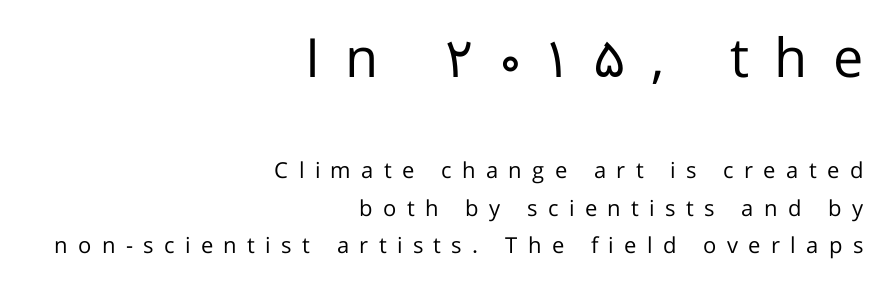
Q: Is the text bold? A: No.
Q: Is the text italic (slanted)? A: No, it is upright.
Q: Is the typeface a serif or a sans-serif typeface? A: Sans-serif.
Q: Is the text underlined? A: No.
Q: How is the paragraph aligned? A: Right-aligned.
Q: Is the spacing between letters normal or unusually wide? A: Unusually wide.
Q: Is the spacing between lines tight, normal or loose? A: Normal.
Q: Which block of text is set in a larger size, the first (top) or the second (bottom)? A: The first (top) one.
Q: Width (condensed, normal, or wide)? A: Normal.
Q: Stroke contrast? A: Low.
Q: x-height? A: Medium.
Q: Monospaced? A: No.
